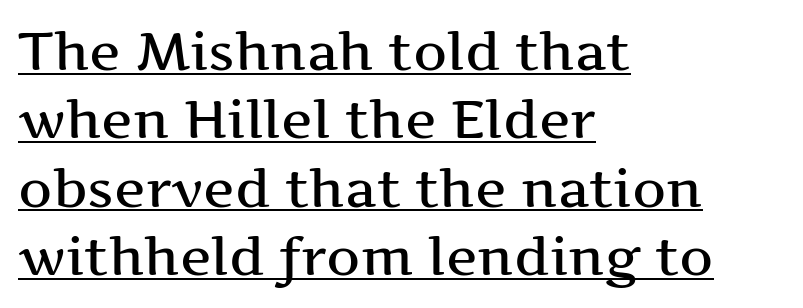
Tracking here is standard; glyphs follow each other at the usual distance. Honestly, the underline is the first thing you notice here. Italic: no, the glyphs are upright roman. These lines are rendered in a variable-pitch font. Check where the strokes stop: tiny serifs finish them off. This block has exactly the height ordinary leading produces.
